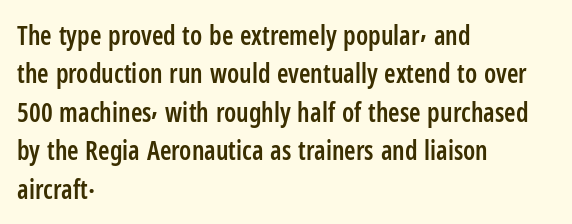
The image shows 26 px text type, upright; set left-aligned, normal line spacing (1.48x), normal letter spacing, not underlined.
